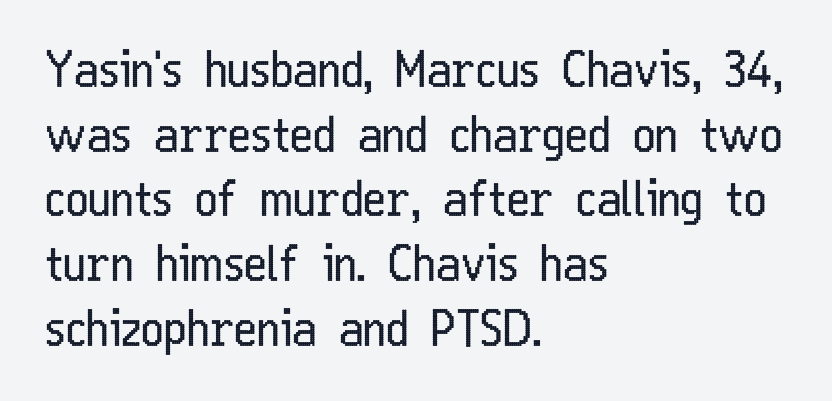
{"serif": "no", "italic": "no", "bold": "no", "weight": "regular", "width": "condensed", "stroke_contrast": "low", "x_height": "medium", "monospaced": "no", "underline": "no", "align": "left", "line_spacing": "normal", "line_spacing_ratio": 1.32, "letter_spacing": "normal", "letter_spacing_em": 0.0, "glyph_px": 49}
